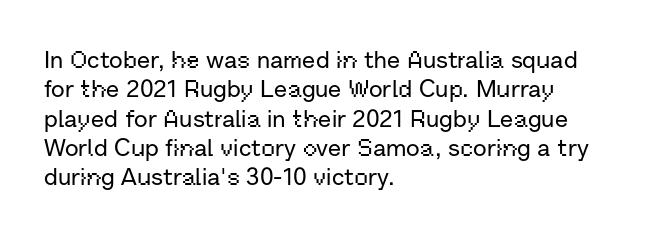
{"italic": "no", "underline": "no", "align": "left", "line_spacing_ratio": 1.22, "letter_spacing": "normal", "letter_spacing_em": 0.0, "glyph_px": 24}
